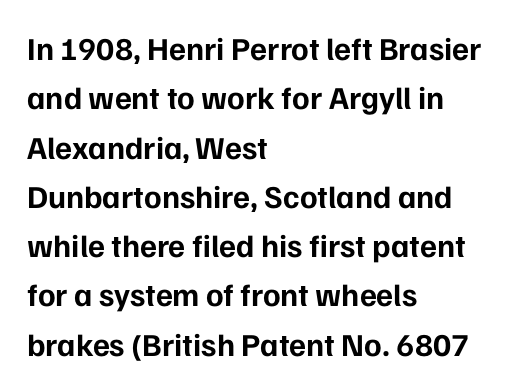
The image shows 32 px bold sans-serif type, upright; set left-aligned, normal line spacing (1.54x), normal letter spacing, not underlined; low stroke contrast and a medium x-height.
